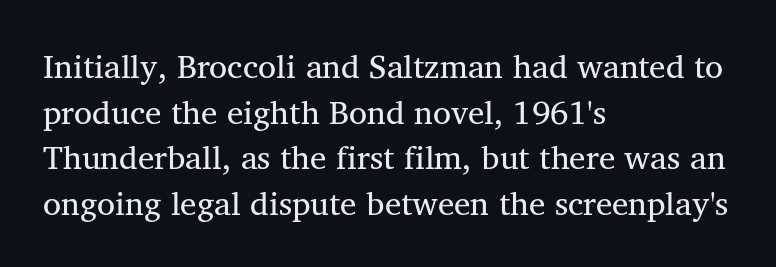
The image shows 33 px regular-weight serif type; set left-aligned, normal line spacing (1.38x), normal letter spacing, not underlined; medium stroke contrast and a medium x-height.
